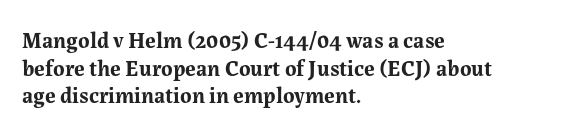
{"italic": "no", "bold": "yes", "underline": "no", "align": "left", "line_spacing": "normal", "line_spacing_ratio": 1.26, "letter_spacing": "normal", "letter_spacing_em": 0.0, "glyph_px": 22}
